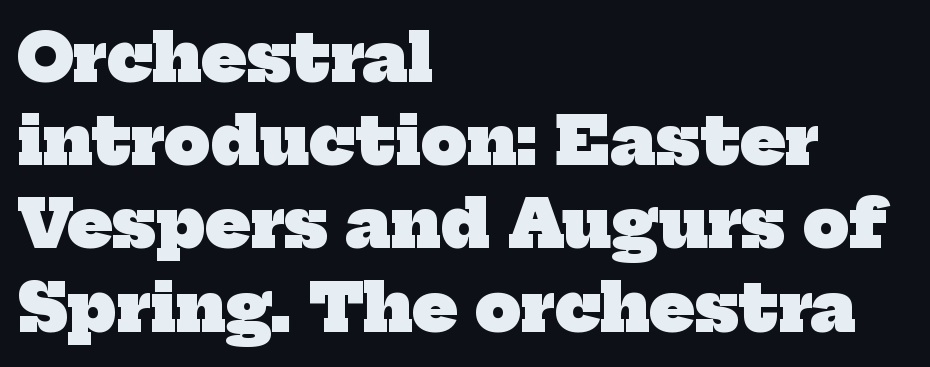
{"serif": "yes", "bold": "yes", "weight": "heavy", "width": "normal", "stroke_contrast": "low", "x_height": "medium", "monospaced": "no", "underline": "no", "align": "left", "line_spacing": "normal", "line_spacing_ratio": 1.28, "letter_spacing": "normal", "letter_spacing_em": 0.0, "glyph_px": 65}
